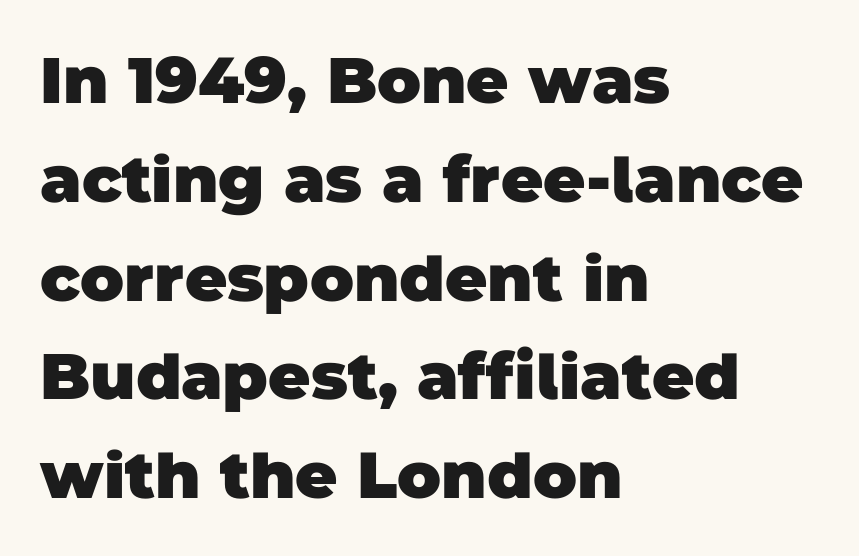
The image shows 65 px heavy sans-serif type; set left-aligned, normal line spacing (1.52x), normal letter spacing, not underlined; low stroke contrast and a large x-height.
